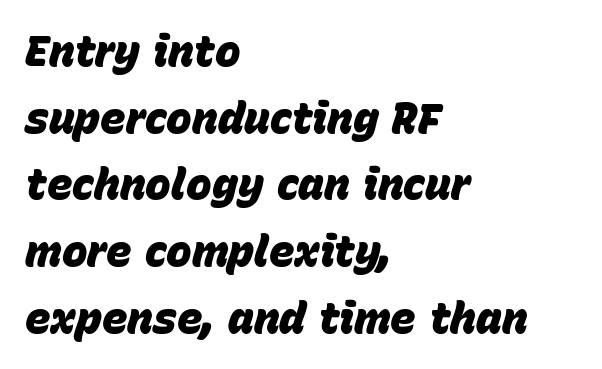
{"italic": "yes", "lean": "right", "slant_degrees": 15, "bold": "yes", "weight": "heavy", "width": "normal", "stroke_contrast": "low", "x_height": "large", "monospaced": "no", "underline": "no", "align": "left", "line_spacing": "normal", "line_spacing_ratio": 1.55, "letter_spacing": "normal", "letter_spacing_em": 0.0, "glyph_px": 43}
